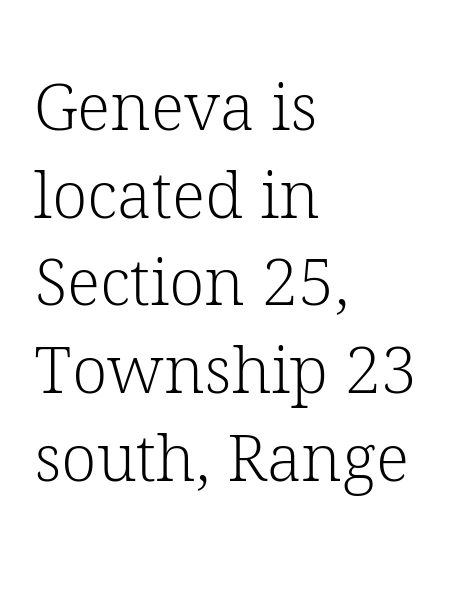
You could not count columns in this text — the font is proportionally spaced. Weight: regular or lighter. The line texture is even and compact thanks to regular tracking. The typeface chosen for these lines features serifs. Quick note: not italic, upright.
